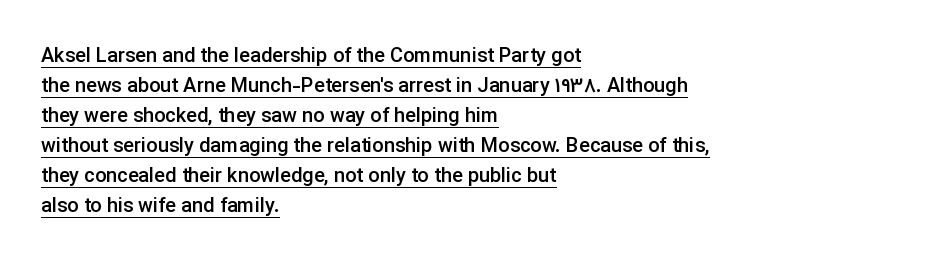
{"italic": "no", "bold": "semi", "underline": "yes", "align": "left", "line_spacing": "normal", "line_spacing_ratio": 1.5, "letter_spacing": "normal", "letter_spacing_em": 0.0, "glyph_px": 20}
